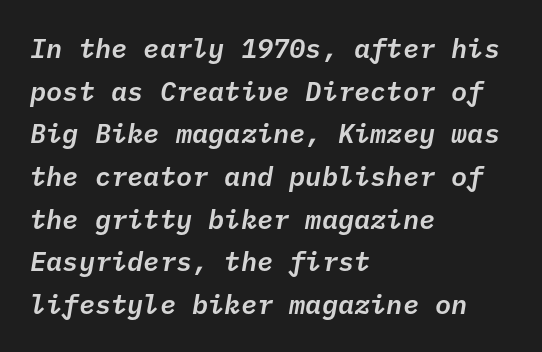
Q: Is the text italic (slanted)? A: Yes, it leans right by about 10 degrees.
Q: Is the text underlined? A: No.
Q: How is the paragraph aligned? A: Left-aligned.
Q: Is the spacing between letters normal or unusually wide? A: Normal.
Q: Is the spacing between lines tight, normal or loose? A: Normal.
